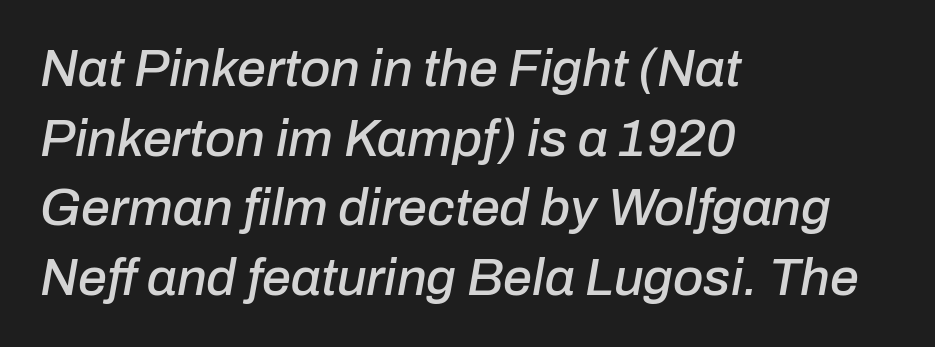
The image shows 52 px text type, italic (leaning right); set left-aligned, normal line spacing (1.34x), normal letter spacing, not underlined; low stroke contrast and a medium x-height.
